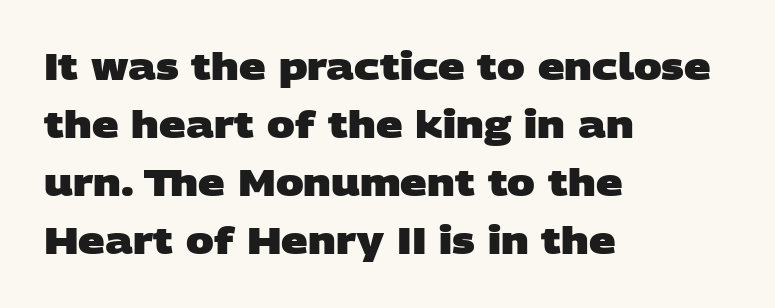
{"serif": "no", "bold": "yes", "weight": "heavy", "width": "wide", "stroke_contrast": "low", "x_height": "large", "monospaced": "no", "underline": "no", "align": "left", "line_spacing": "normal", "line_spacing_ratio": 1.57, "letter_spacing": "normal", "letter_spacing_em": 0.0, "glyph_px": 37}
